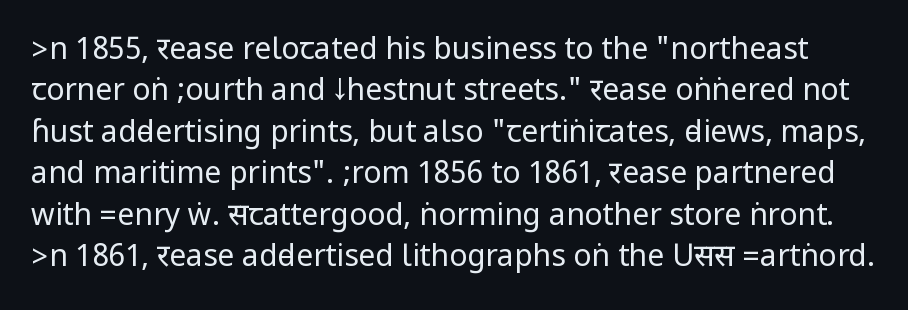
This sample keeps an unexceptional amount of space between lines. The area under the type is left untouched. Counters stay open thanks to moderate or lighter strokes. The axis of the letterforms is exactly vertical. Words appear dense and cohesive because spacing is normal.
